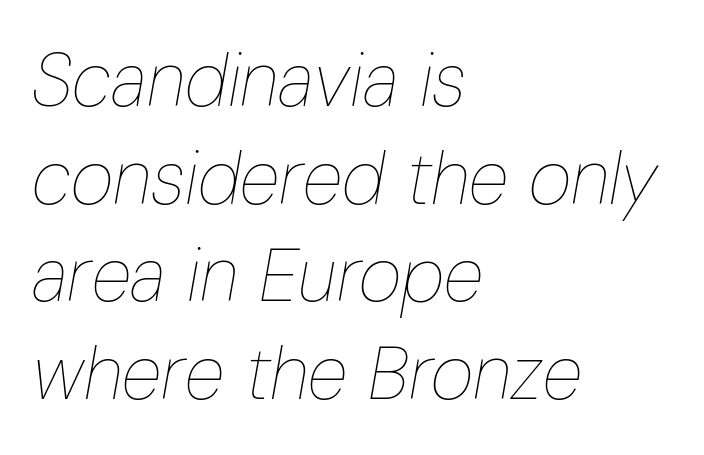
These lines stack with their left ends in a neat column. Rule under the text: the space is simply empty. The line-height multiplier appears to be the usual default. The letterforms sit at book weight or below.
